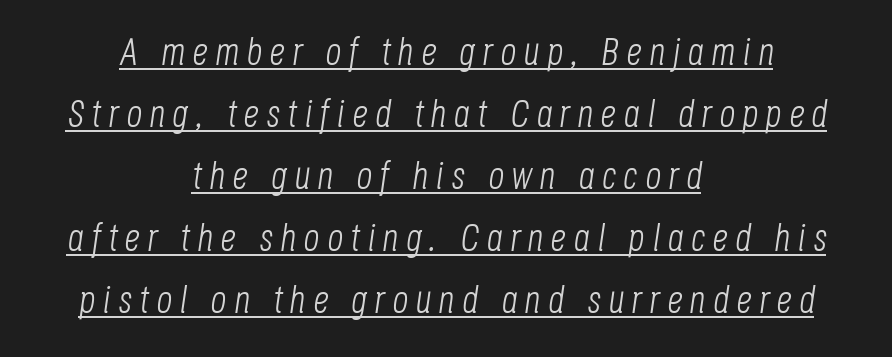
The image shows 39 px light, condensed type, italic (leaning right); set centered, normal line spacing (1.59x), underlined; low stroke contrast and a large x-height.
